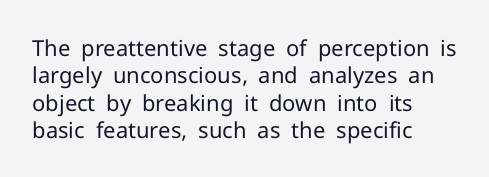
Rendered with straight, roman letterforms. Weight: not bold — regular or lighter. Words appear dense and cohesive because spacing is normal. Horizontal alignment here is leftward, the default for most running prose. A clean baseline with only descenders dipping below it.
